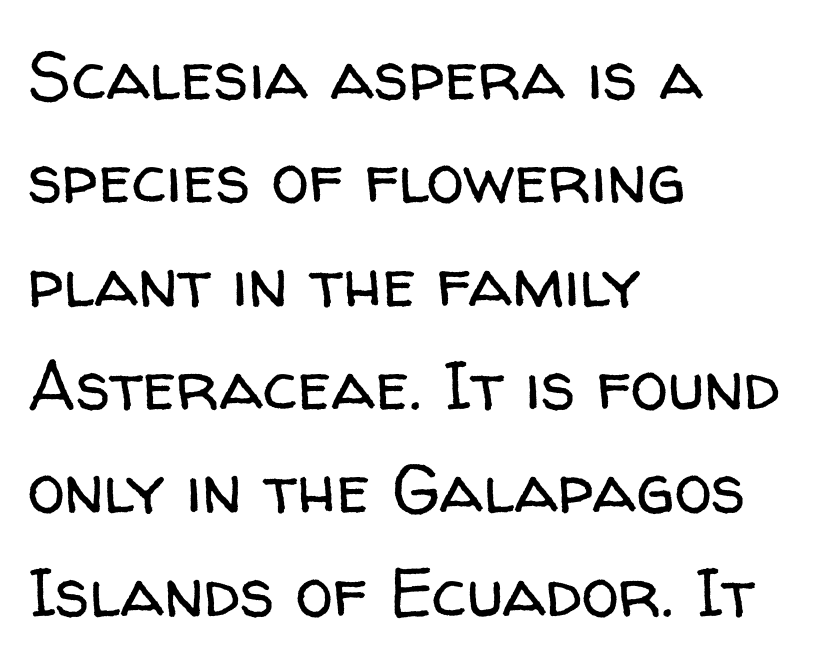
{"serif": "no", "italic": "no", "bold": "no", "weight": "regular", "width": "normal", "stroke_contrast": "low", "x_height": "medium", "monospaced": "no", "underline": "no", "align": "left", "line_spacing": "normal", "line_spacing_ratio": 1.52, "letter_spacing": "normal", "letter_spacing_em": 0.0, "glyph_px": 68}
